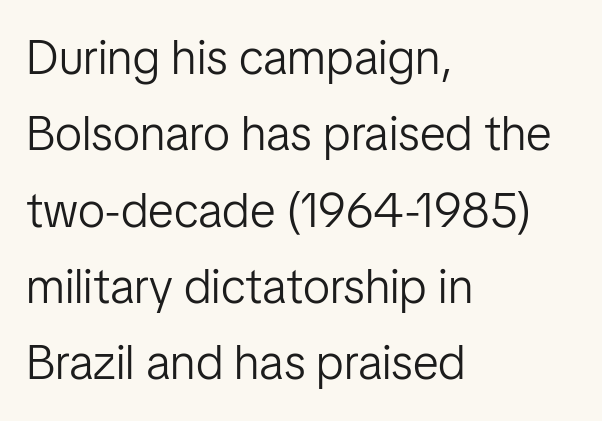
{"serif": "no", "italic": "no", "bold": "no", "weight": "light", "width": "normal", "stroke_contrast": "low", "x_height": "medium", "monospaced": "no", "underline": "no", "align": "left", "line_spacing": "normal", "line_spacing_ratio": 1.59, "letter_spacing": "normal", "letter_spacing_em": 0.0, "glyph_px": 48}
